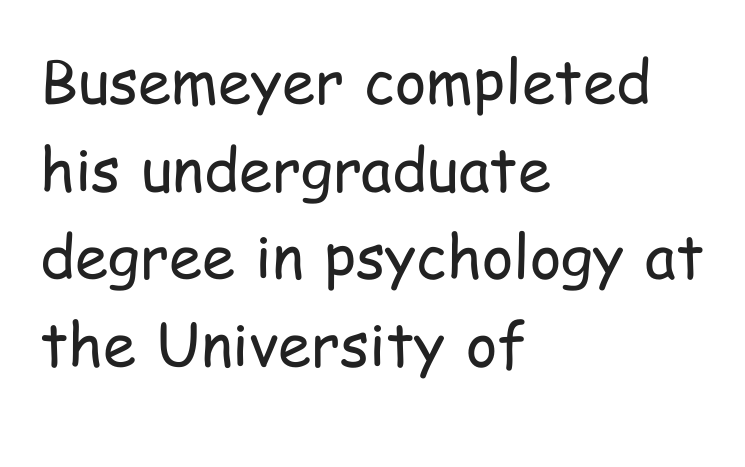
Q: Is the text bold? A: No.
Q: Is the text italic (slanted)? A: No, it is upright.
Q: Is the typeface a serif or a sans-serif typeface? A: Sans-serif.
Q: Is the text underlined? A: No.
Q: How is the paragraph aligned? A: Left-aligned.
Q: Is the spacing between letters normal or unusually wide? A: Normal.
Q: Is the spacing between lines tight, normal or loose? A: Normal.
Q: Width (condensed, normal, or wide)? A: Condensed.
Q: Stroke contrast? A: Low.
Q: x-height? A: Medium.
Q: Monospaced? A: No.
